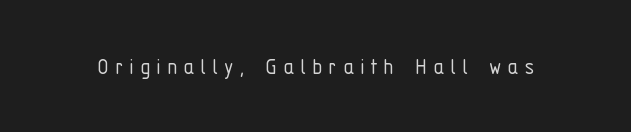
The image shows 25 px text type, upright; set unusually wide letter spacing (+0.25 em), not underlined.
